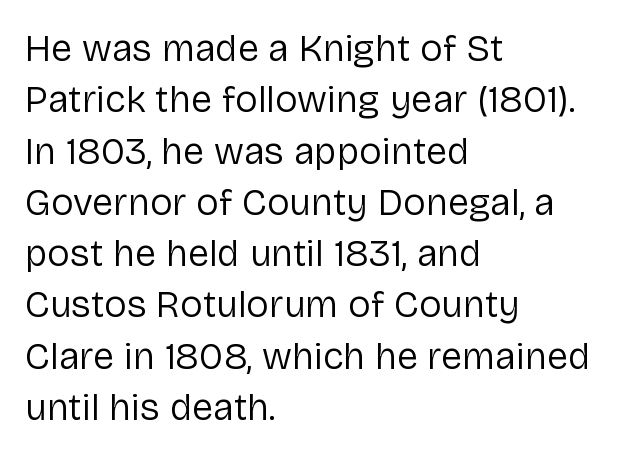
{"serif": "no", "italic": "no", "bold": "no", "weight": "regular", "width": "normal", "stroke_contrast": "low", "x_height": "medium", "monospaced": "no", "underline": "no", "align": "left", "line_spacing": "normal", "line_spacing_ratio": 1.35, "letter_spacing": "normal", "letter_spacing_em": 0.0, "glyph_px": 38}
